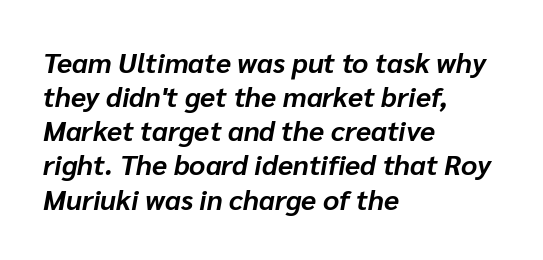
{"italic": "yes", "lean": "right", "slant_degrees": 10, "bold": "yes", "weight": "bold", "width": "normal", "stroke_contrast": "low", "x_height": "medium", "monospaced": "no", "underline": "no", "align": "left", "line_spacing_ratio": 1.22, "letter_spacing": "normal", "letter_spacing_em": 0.0, "glyph_px": 28}
